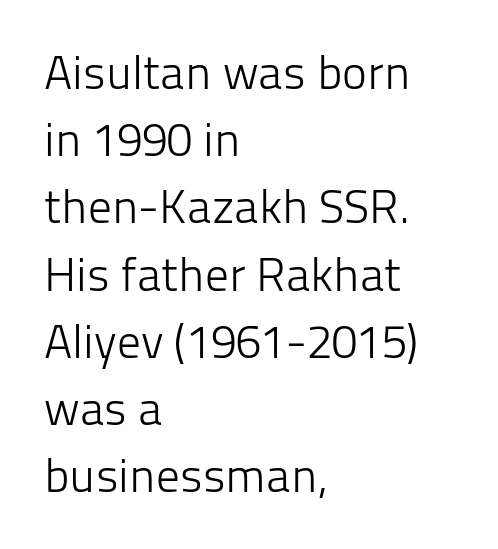
The image shows 47 px light sans-serif type, upright; set left-aligned, normal line spacing (1.43x), normal letter spacing, not underlined; low stroke contrast and a medium x-height.
